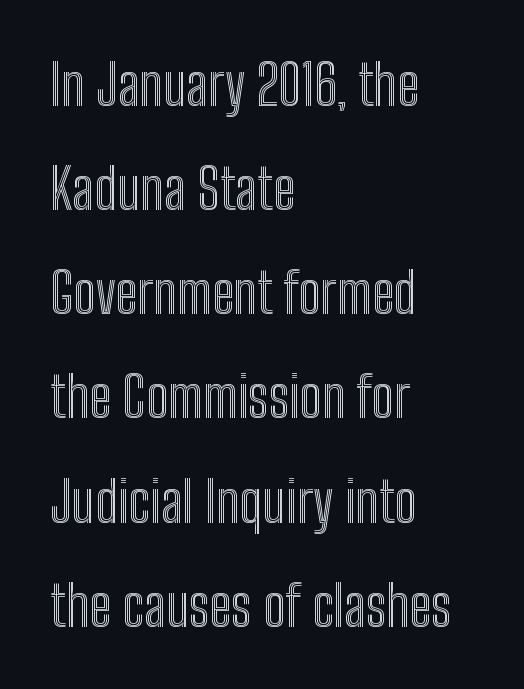
{"italic": "no", "width": "condensed", "x_height": "medium", "monospaced": "no", "underline": "no", "align": "left", "line_spacing_ratio": 1.86, "letter_spacing": "normal", "letter_spacing_em": 0.0, "glyph_px": 56}
